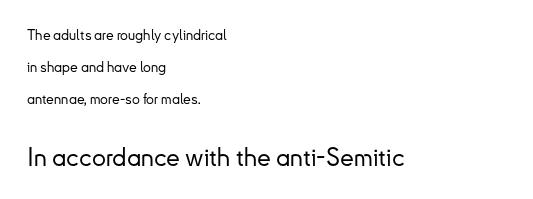
{"italic": "no", "underline": "no", "align": "left", "line_spacing": "loose", "line_spacing_ratio": 2.3, "letter_spacing": "normal", "letter_spacing_em": 0.0, "larger_block": "second", "size_ratio": 1.79, "glyph_px": 25}
